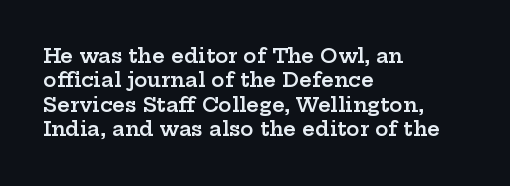
{"italic": "no", "bold": "semi", "underline": "no", "align": "left", "line_spacing_ratio": 1.22, "letter_spacing": "normal", "letter_spacing_em": 0.0, "glyph_px": 20}
